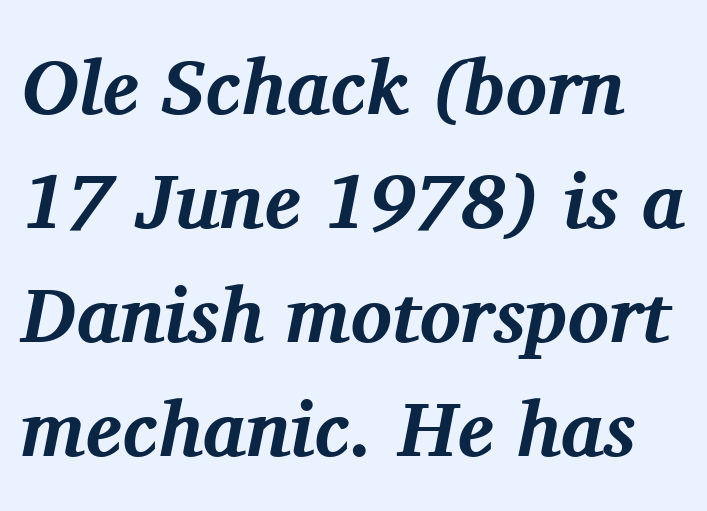
Looks like regular typesetting: each glyph gets only the width it needs. Rendered with sloped, italic letterforms. Compared with typical body copy, the letter spacing here is the same. Typesetter's note: full bold, strokes at maximum text heaviness. Type without underlining.
